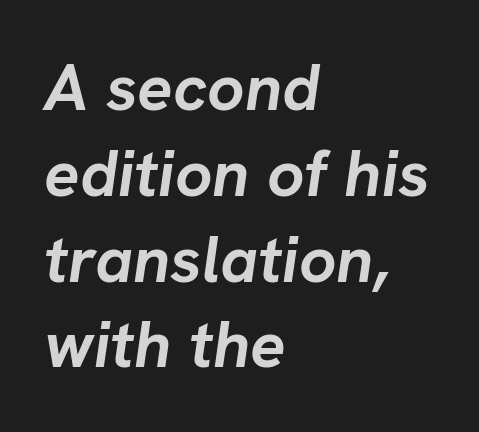
The image shows 66 px semibold type, italic (leaning right); set left-aligned, normal line spacing (1.3x), normal letter spacing, not underlined; low stroke contrast and a medium x-height.
